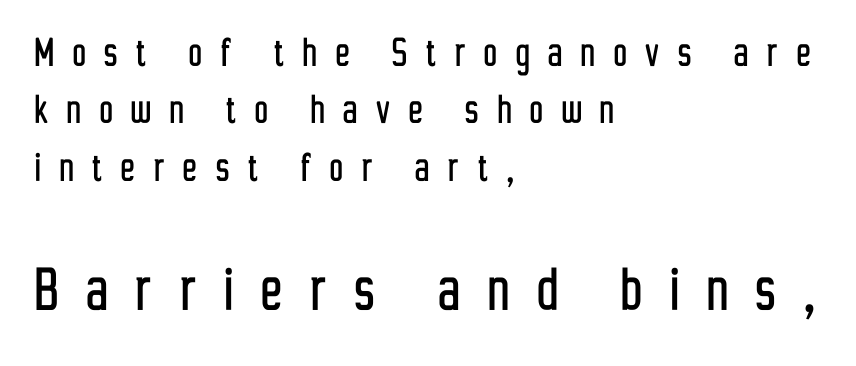
The image shows 69 px condensed sans-serif type, upright; set left-aligned, normal line spacing (1.25x), unusually wide letter spacing (+0.41 em), not underlined; the second (bottom) block is 1.5x larger; low stroke contrast and a medium x-height.
